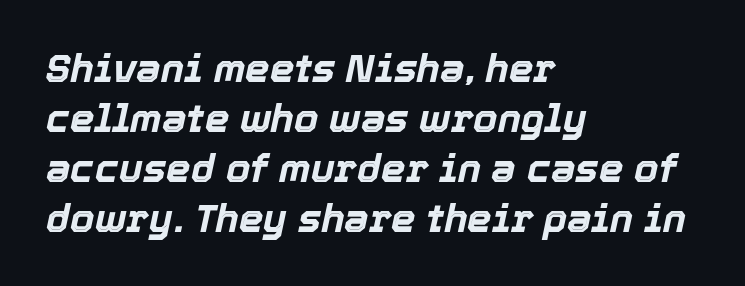
Q: Is the text bold? A: Yes.
Q: Is the text italic (slanted)? A: Yes, it leans right by about 12 degrees.
Q: Is the text underlined? A: No.
Q: How is the paragraph aligned? A: Left-aligned.
Q: Is the spacing between letters normal or unusually wide? A: Normal.
Q: Is the spacing between lines tight, normal or loose? A: Normal.
Q: Width (condensed, normal, or wide)? A: Normal.
Q: x-height? A: Medium.
Q: Monospaced? A: No.
